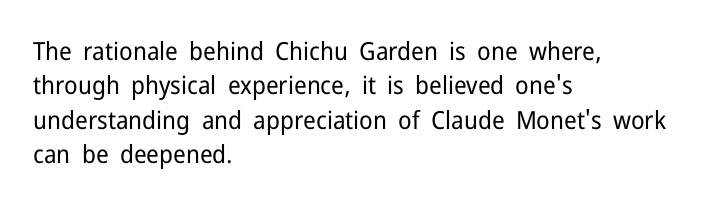
Q: Is the text bold? A: No.
Q: Is the text italic (slanted)? A: No, it is upright.
Q: Is the text underlined? A: No.
Q: How is the paragraph aligned? A: Left-aligned.
Q: Is the spacing between letters normal or unusually wide? A: Normal.
Q: Is the spacing between lines tight, normal or loose? A: Normal.
